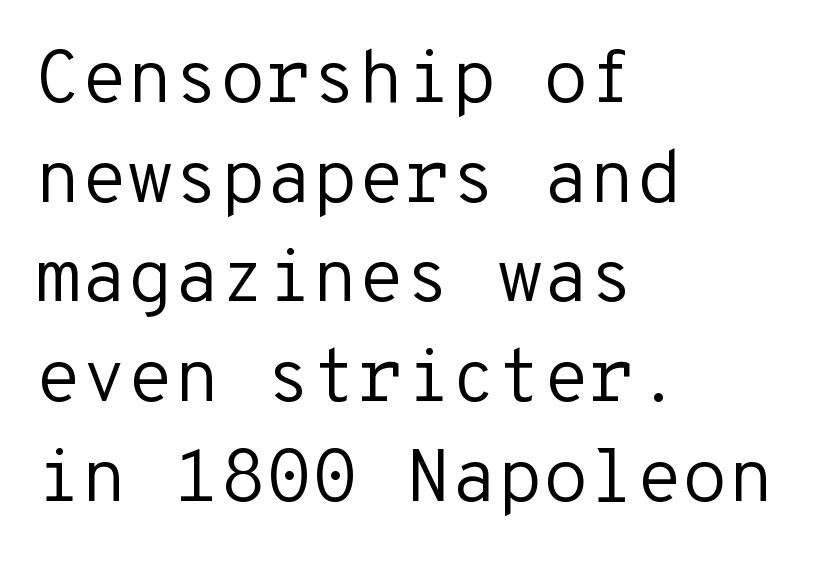
{"serif": "no", "italic": "no", "bold": "no", "weight": "regular", "width": "normal", "stroke_contrast": "low", "x_height": "medium", "monospaced": "yes", "underline": "no", "align": "left", "line_spacing": "normal", "line_spacing_ratio": 1.33, "letter_spacing": "normal", "letter_spacing_em": 0.0, "glyph_px": 75}
